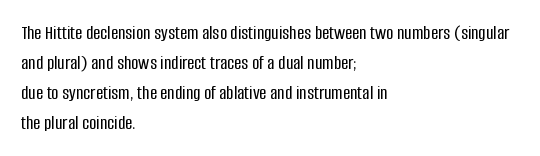
Q: Is the text italic (slanted)? A: No, it is upright.
Q: Is the text underlined? A: No.
Q: How is the paragraph aligned? A: Left-aligned.
Q: Is the spacing between letters normal or unusually wide? A: Normal.
Q: Is the spacing between lines tight, normal or loose? A: Normal.
